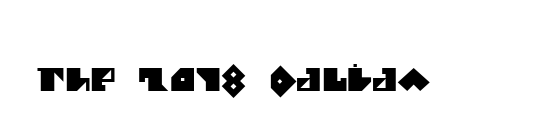
The image shows 31 px sans-serif type; set normal letter spacing, not underlined; medium stroke contrast and a large x-height.
